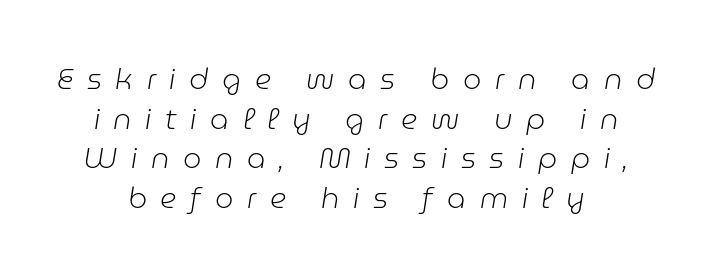
Think standard paragraph weight, or any step lighter than that. Words appear elongated and porous because spacing is wide. Students, observe: this is what conventionally led text looks like. Quick note: italic. In CSS terms this would be text-align: center.
